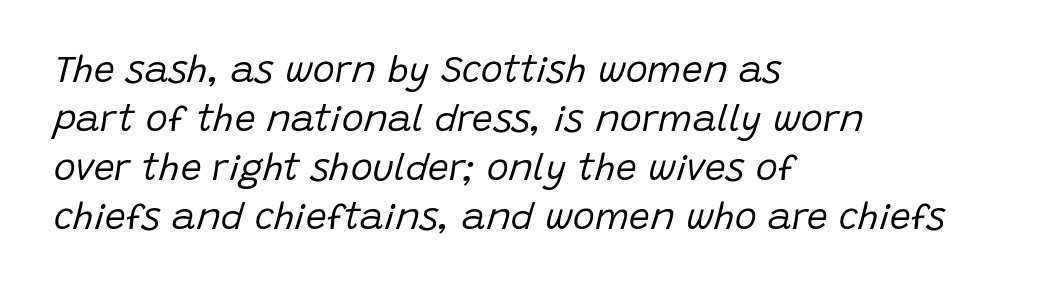
Q: Is the text bold? A: No.
Q: Is the text italic (slanted)? A: Yes, it leans right by about 15 degrees.
Q: Is the text underlined? A: No.
Q: How is the paragraph aligned? A: Left-aligned.
Q: Is the spacing between letters normal or unusually wide? A: Normal.
Q: Is the spacing between lines tight, normal or loose? A: Normal.
Q: Width (condensed, normal, or wide)? A: Normal.
Q: Stroke contrast? A: Low.
Q: x-height? A: Large.
Q: Monospaced? A: No.
